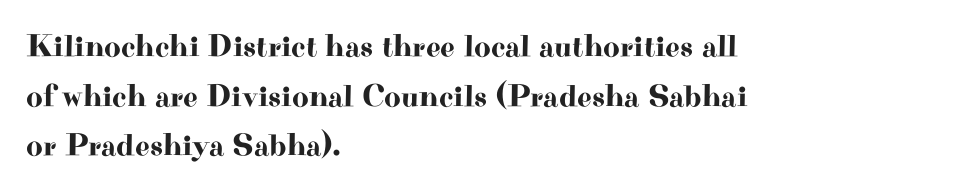
Q: Is the text italic (slanted)? A: No, it is upright.
Q: Is the typeface a serif or a sans-serif typeface? A: Serif.
Q: Is the text underlined? A: No.
Q: How is the paragraph aligned? A: Left-aligned.
Q: Is the spacing between letters normal or unusually wide? A: Normal.
Q: Is the spacing between lines tight, normal or loose? A: Normal.
Q: Width (condensed, normal, or wide)? A: Wide.
Q: Stroke contrast? A: High.
Q: x-height? A: Small.
Q: Monospaced? A: No.
